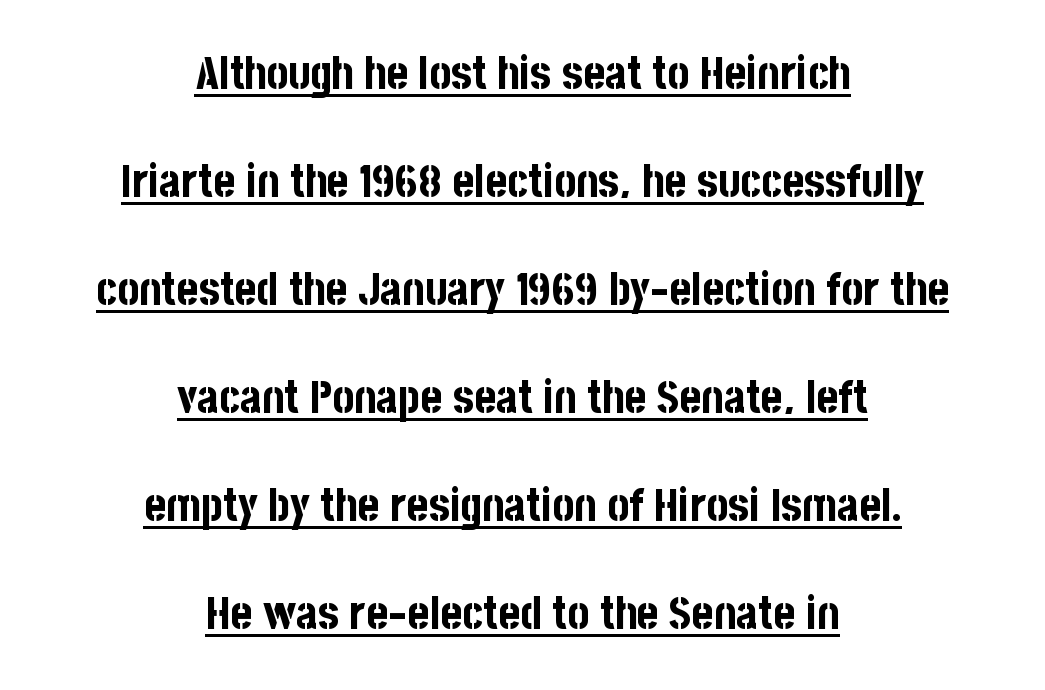
The image shows 46 px bold, condensed sans-serif type, upright; set centered, loose line spacing (2.35x), normal letter spacing, underlined; low stroke contrast and a large x-height.
